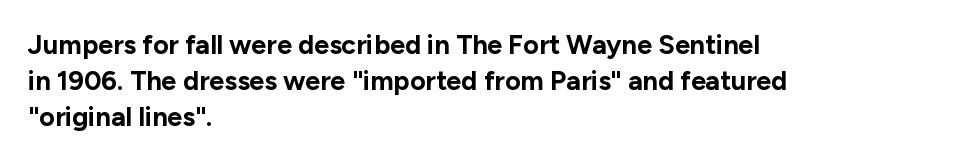
Q: Is the text bold? A: Yes.
Q: Is the text italic (slanted)? A: No, it is upright.
Q: Is the text underlined? A: No.
Q: How is the paragraph aligned? A: Left-aligned.
Q: Is the spacing between letters normal or unusually wide? A: Normal.
Q: Is the spacing between lines tight, normal or loose? A: Normal.
